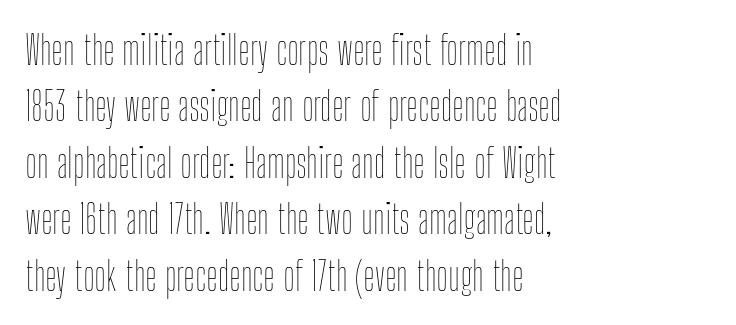
A typesetter would call this leading conventional body-copy spacing. The paragraph shown leans on its left margin. These lines are rendered in a variable-pitch font. Weight: in the light-to-regular range.
